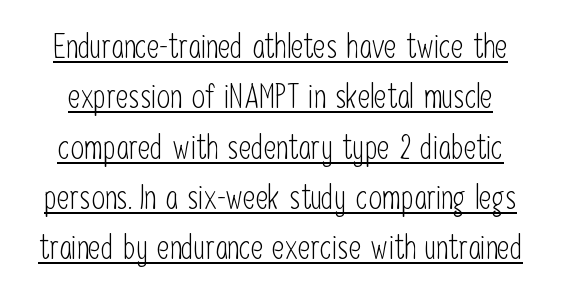
Posture: vertical. Observe the ordinary spacing: letters are neighbours, not strangers. Note the varied advance widths — an 'i' is clearly narrower than an 'm'. I'd call this a sans setting — the letters go barefoot.
